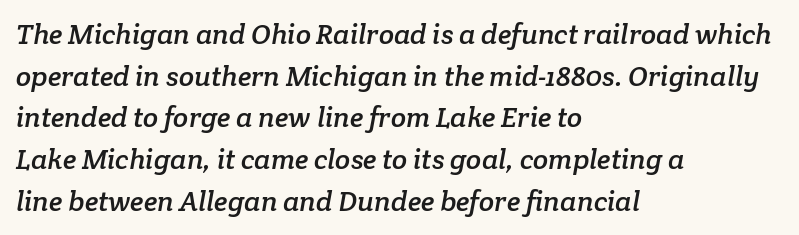
Q: Is the typeface a serif or a sans-serif typeface? A: Serif.
Q: Is the text underlined? A: No.
Q: How is the paragraph aligned? A: Left-aligned.
Q: Is the spacing between letters normal or unusually wide? A: Normal.
Q: Is the spacing between lines tight, normal or loose? A: Normal.
Q: Width (condensed, normal, or wide)? A: Normal.
Q: Stroke contrast? A: Low.
Q: x-height? A: Medium.
Q: Monospaced? A: No.
